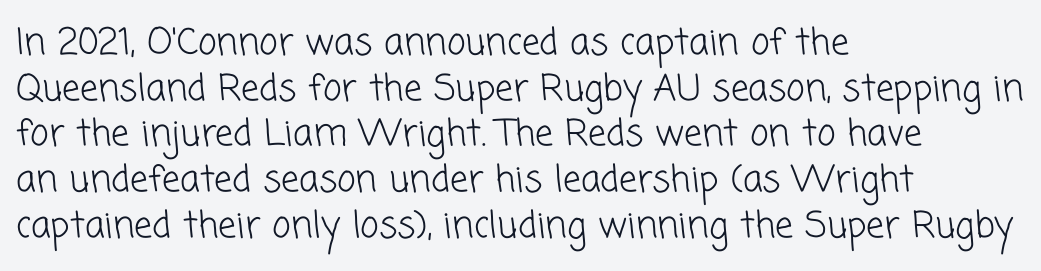
Q: Is the text bold? A: No.
Q: Is the typeface a serif or a sans-serif typeface? A: Sans-serif.
Q: Is the text underlined? A: No.
Q: How is the paragraph aligned? A: Left-aligned.
Q: Is the spacing between letters normal or unusually wide? A: Normal.
Q: Is the spacing between lines tight, normal or loose? A: Normal.
Q: Width (condensed, normal, or wide)? A: Normal.
Q: Stroke contrast? A: Low.
Q: x-height? A: Medium.
Q: Monospaced? A: No.
